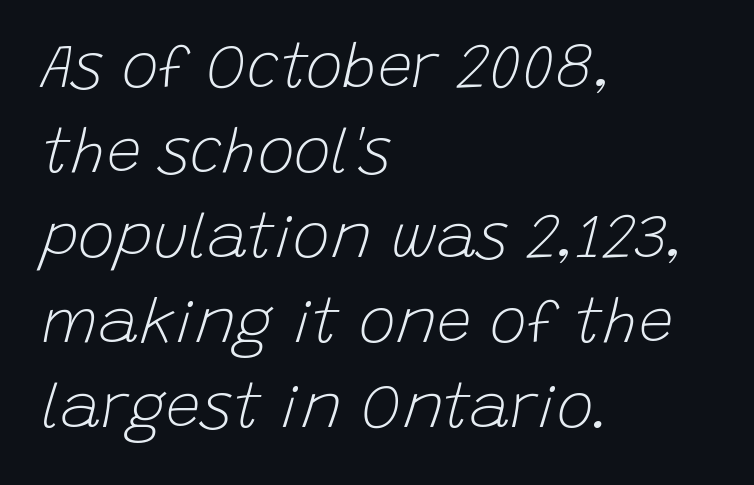
The image shows 62 px light type, italic (leaning right); set left-aligned, normal line spacing (1.37x), normal letter spacing, not underlined; low stroke contrast and a large x-height.
